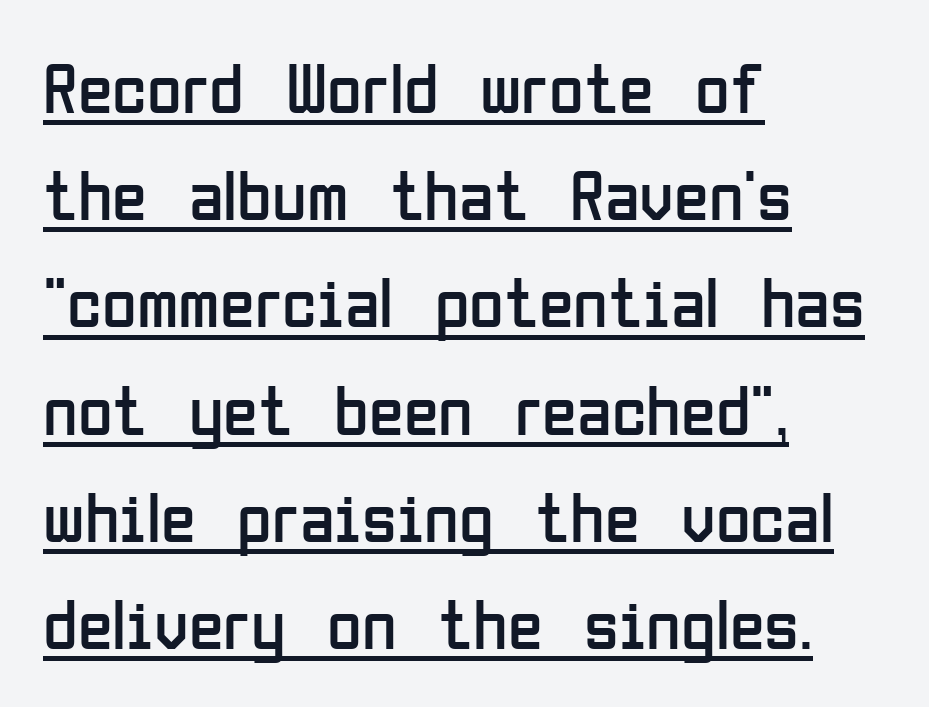
Q: Is the text bold? A: No.
Q: Is the text italic (slanted)? A: No, it is upright.
Q: Is the typeface a serif or a sans-serif typeface? A: Sans-serif.
Q: Is the text underlined? A: Yes.
Q: How is the paragraph aligned? A: Left-aligned.
Q: Is the spacing between letters normal or unusually wide? A: Normal.
Q: Is the spacing between lines tight, normal or loose? A: Normal.
Q: Width (condensed, normal, or wide)? A: Condensed.
Q: Stroke contrast? A: Low.
Q: x-height? A: Medium.
Q: Monospaced? A: No.
